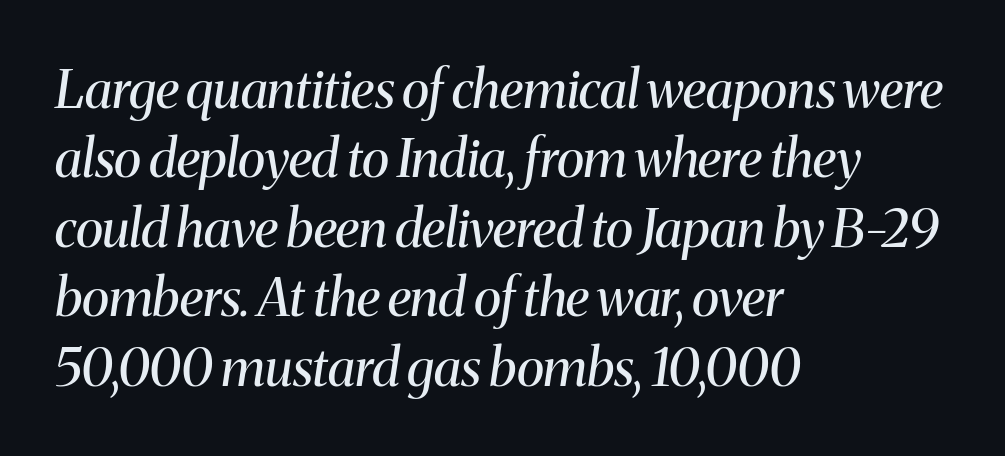
The image shows 53 px regular-weight serif type, italic (leaning right); set left-aligned, normal line spacing (1.31x), normal letter spacing, not underlined; medium stroke contrast and a medium x-height.
